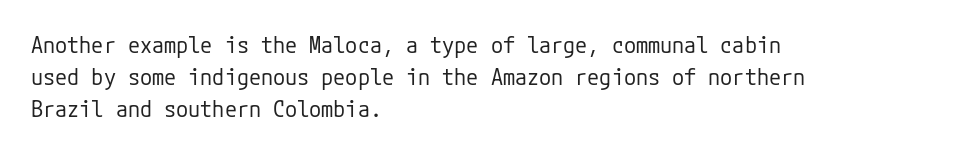
{"italic": "no", "bold": "no", "underline": "no", "align": "left", "line_spacing": "normal", "line_spacing_ratio": 1.45, "letter_spacing": "normal", "letter_spacing_em": 0.0, "glyph_px": 22}
